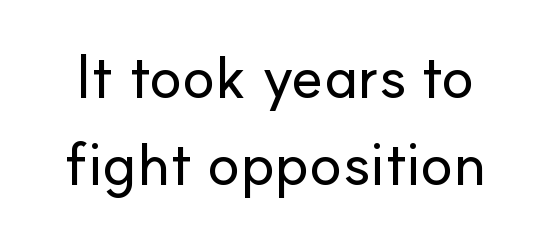
The image shows 61 px sans-serif type, upright; set normal line spacing (1.42x), normal letter spacing, not underlined; low stroke contrast and a small x-height.
